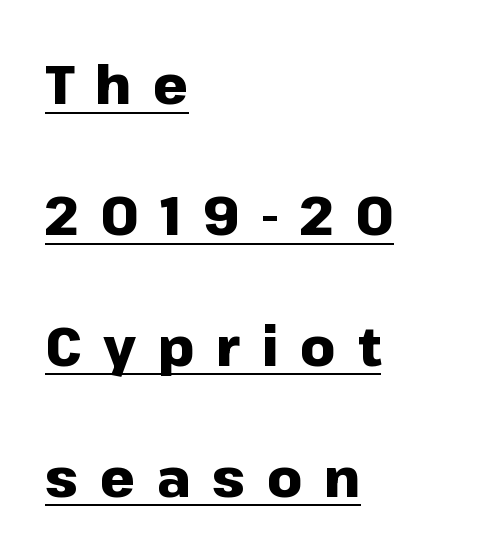
Q: Is the text bold? A: Yes.
Q: Is the text italic (slanted)? A: No, it is upright.
Q: Is the typeface a serif or a sans-serif typeface? A: Sans-serif.
Q: Is the text underlined? A: Yes.
Q: How is the paragraph aligned? A: Left-aligned.
Q: Is the spacing between letters normal or unusually wide? A: Unusually wide.
Q: Is the spacing between lines tight, normal or loose? A: Loose.
Q: Width (condensed, normal, or wide)? A: Normal.
Q: Stroke contrast? A: Low.
Q: x-height? A: Medium.
Q: Monospaced? A: No.
